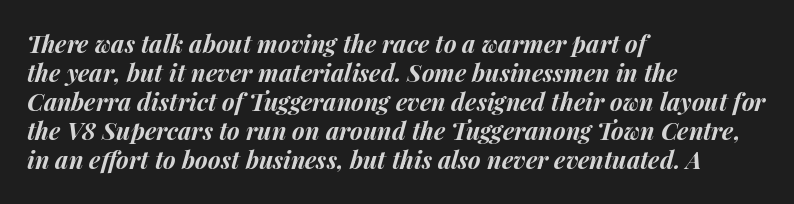
Q: Is the text bold? A: Yes.
Q: Is the text italic (slanted)? A: Yes, it leans right by about 14 degrees.
Q: Is the text underlined? A: No.
Q: How is the paragraph aligned? A: Left-aligned.
Q: Is the spacing between letters normal or unusually wide? A: Normal.
